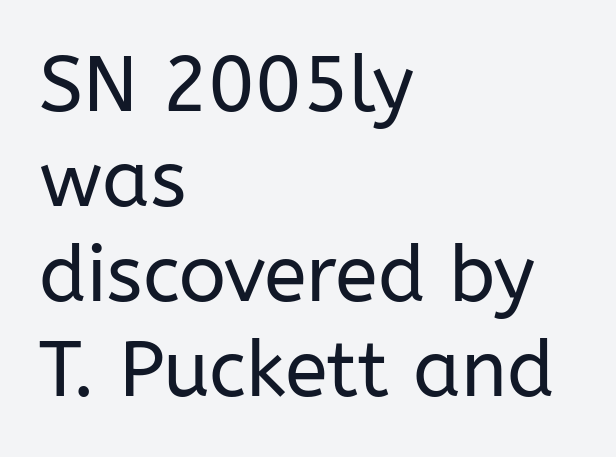
The image shows 78 px regular-weight sans-serif type, upright; set left-aligned, line spacing 1.22x, normal letter spacing, not underlined; low stroke contrast and a medium x-height.
